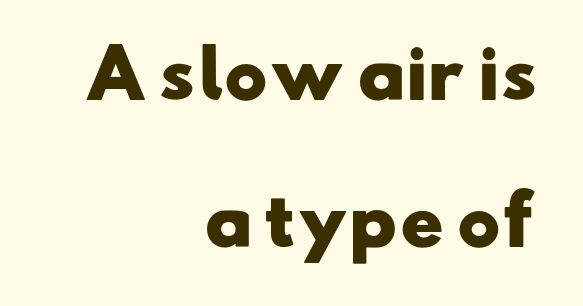
{"serif": "no", "bold": "yes", "weight": "heavy", "width": "wide", "stroke_contrast": "low", "x_height": "small", "monospaced": "no", "underline": "no", "align": "right", "line_spacing": "loose", "line_spacing_ratio": 2.22, "letter_spacing": "normal", "letter_spacing_em": 0.0, "glyph_px": 66}
